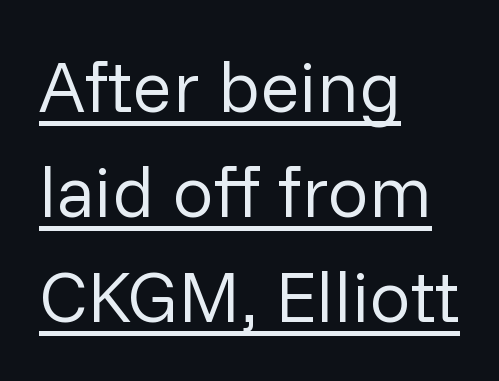
{"serif": "no", "italic": "no", "bold": "no", "weight": "regular", "width": "normal", "stroke_contrast": "low", "x_height": "medium", "monospaced": "no", "underline": "yes", "align": "left", "line_spacing": "normal", "line_spacing_ratio": 1.44, "letter_spacing": "normal", "letter_spacing_em": 0.0, "glyph_px": 73}
